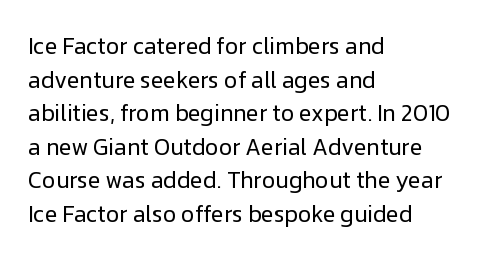
{"italic": "no", "bold": "no", "underline": "no", "align": "left", "line_spacing": "normal", "line_spacing_ratio": 1.46, "letter_spacing": "normal", "letter_spacing_em": 0.0, "glyph_px": 23}
